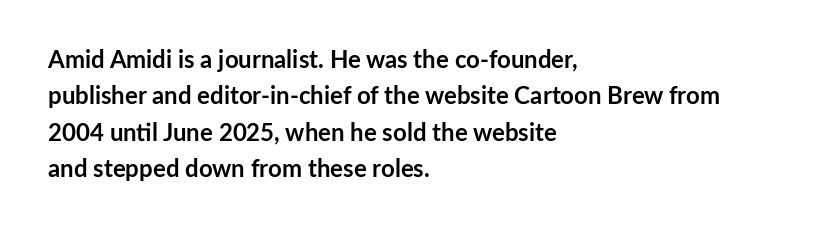
{"italic": "no", "bold": "yes", "underline": "no", "align": "left", "line_spacing": "normal", "line_spacing_ratio": 1.52, "letter_spacing": "normal", "letter_spacing_em": 0.0, "glyph_px": 24}
